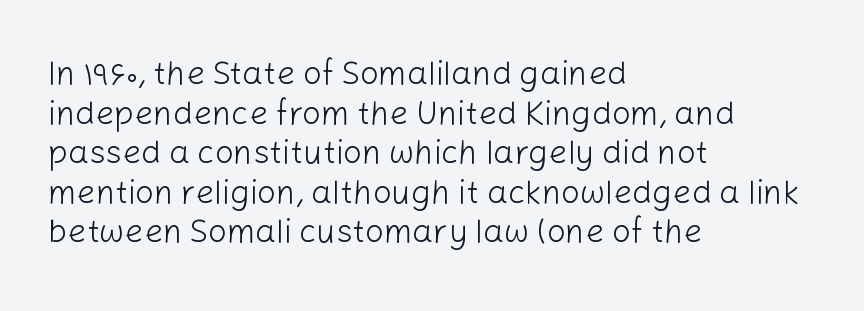
Q: Is the text bold? A: No.
Q: Is the text italic (slanted)? A: No, it is upright.
Q: Is the typeface a serif or a sans-serif typeface? A: Sans-serif.
Q: Is the text underlined? A: No.
Q: How is the paragraph aligned? A: Left-aligned.
Q: Is the spacing between letters normal or unusually wide? A: Normal.
Q: Width (condensed, normal, or wide)? A: Normal.
Q: Stroke contrast? A: Low.
Q: x-height? A: Medium.
Q: Monospaced? A: No.
